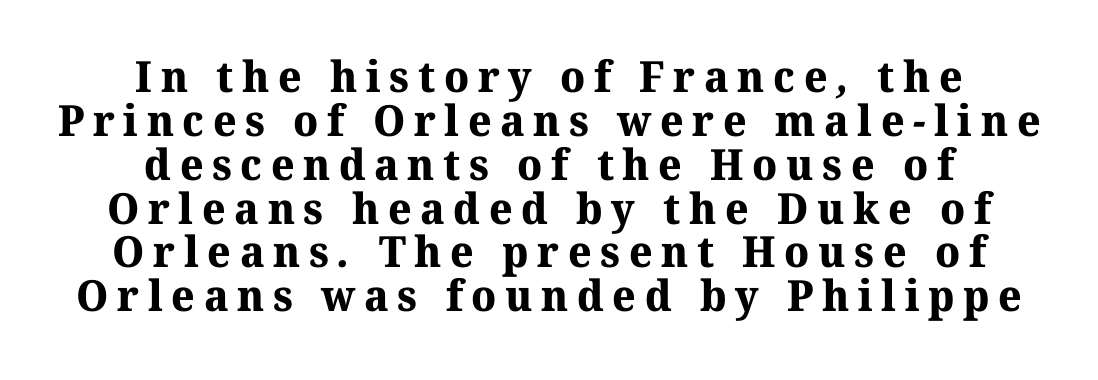
Q: Is the text bold? A: Yes.
Q: Is the typeface a serif or a sans-serif typeface? A: Serif.
Q: Is the text underlined? A: No.
Q: How is the paragraph aligned? A: Centered.
Q: Is the spacing between letters normal or unusually wide? A: Unusually wide.
Q: Is the spacing between lines tight, normal or loose? A: Tight.
Q: Width (condensed, normal, or wide)? A: Normal.
Q: Stroke contrast? A: Medium.
Q: x-height? A: Medium.
Q: Monospaced? A: No.
